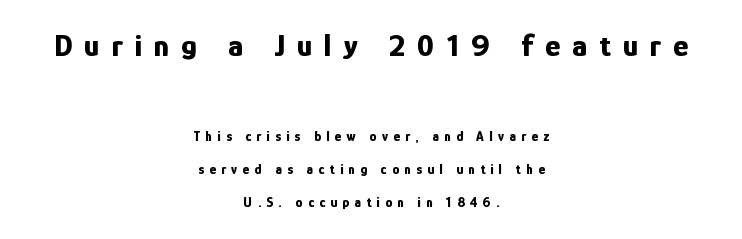
Caption: multi-line text, centered on the measure. The rendering uses natural spacing where letterforms have individual widths. In terms of weight, the rendering is a true, heavy bold. Horizontal bands of white between lines are thick stripes. The text was rendered using a sans face with plain stroke endings.
